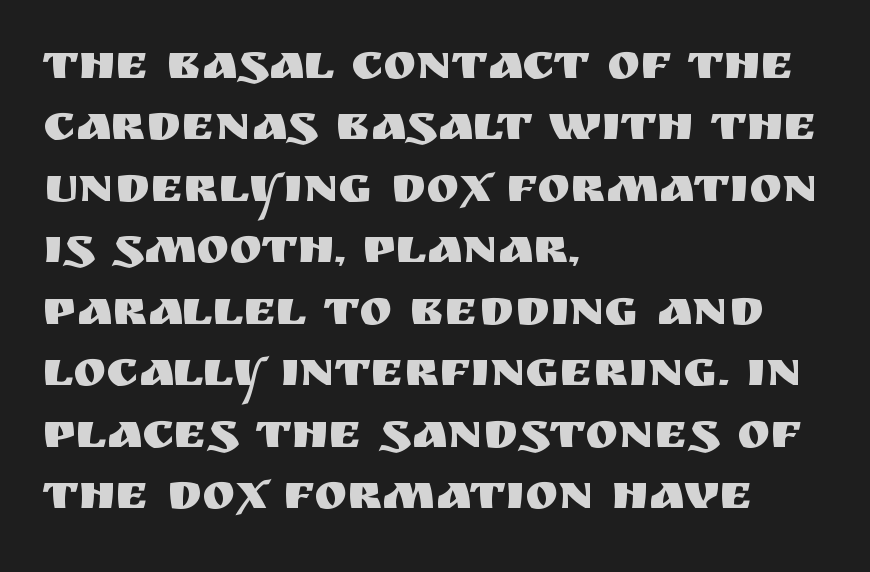
{"serif": "no", "italic": "no", "width": "normal", "stroke_contrast": "medium", "x_height": "large", "monospaced": "no", "underline": "no", "align": "left", "line_spacing_ratio": 1.23, "letter_spacing": "normal", "letter_spacing_em": 0.0, "glyph_px": 50}
